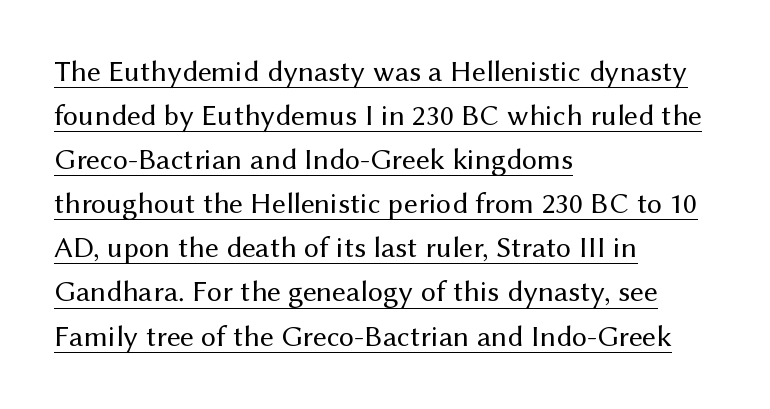
The image shows 30 px regular-weight sans-serif type, upright; set left-aligned, normal line spacing (1.47x), normal letter spacing, underlined; medium stroke contrast and a medium x-height.
